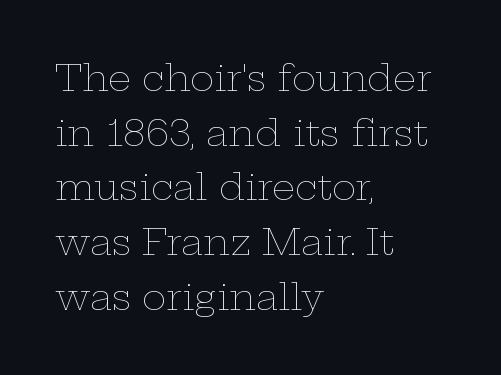
{"italic": "no", "bold": "no", "weight": "thin", "width": "wide", "stroke_contrast": "low", "x_height": "medium", "monospaced": "no", "underline": "no", "align": "left", "line_spacing": "normal", "line_spacing_ratio": 1.52, "letter_spacing": "normal", "letter_spacing_em": 0.0, "glyph_px": 36}
